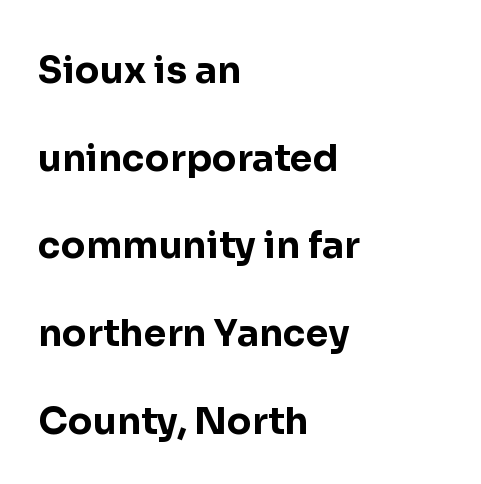
Q: Is the text bold? A: Yes.
Q: Is the text italic (slanted)? A: No, it is upright.
Q: Is the typeface a serif or a sans-serif typeface? A: Sans-serif.
Q: Is the text underlined? A: No.
Q: How is the paragraph aligned? A: Left-aligned.
Q: Is the spacing between letters normal or unusually wide? A: Normal.
Q: Is the spacing between lines tight, normal or loose? A: Loose.
Q: Width (condensed, normal, or wide)? A: Normal.
Q: Stroke contrast? A: Low.
Q: x-height? A: Medium.
Q: Monospaced? A: No.
